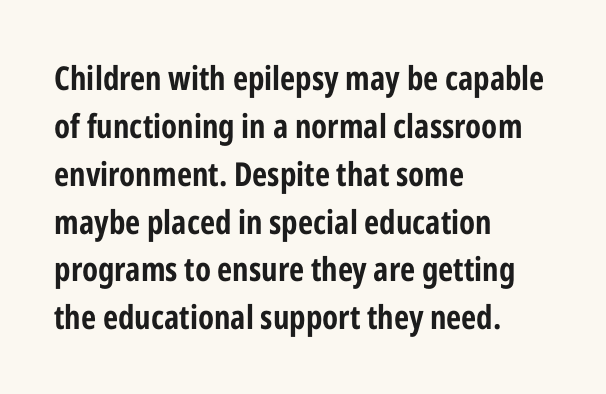
Q: Is the text bold? A: Yes.
Q: Is the text italic (slanted)? A: No, it is upright.
Q: Is the typeface a serif or a sans-serif typeface? A: Sans-serif.
Q: Is the text underlined? A: No.
Q: How is the paragraph aligned? A: Left-aligned.
Q: Is the spacing between letters normal or unusually wide? A: Normal.
Q: Is the spacing between lines tight, normal or loose? A: Normal.
Q: Width (condensed, normal, or wide)? A: Condensed.
Q: Stroke contrast? A: Low.
Q: x-height? A: Medium.
Q: Monospaced? A: No.
